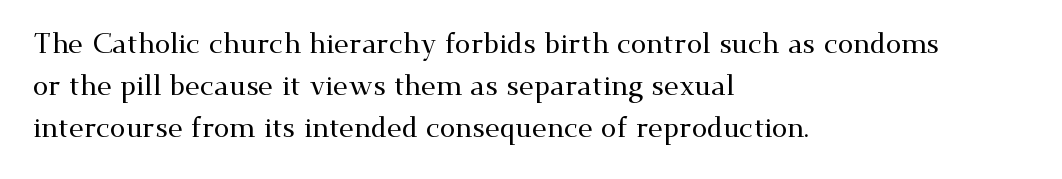
Does the copy run flush right? No — it runs flush left. This block has exactly the height ordinary leading produces. The rendering uses natural spacing where letterforms have individual widths. The area under the type is left untouched.
